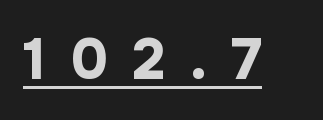
{"serif": "no", "italic": "no", "bold": "yes", "weight": "bold", "width": "normal", "stroke_contrast": "low", "x_height": "medium", "monospaced": "no", "underline": "yes", "letter_spacing": "wide", "letter_spacing_em": 0.44, "glyph_px": 57}
